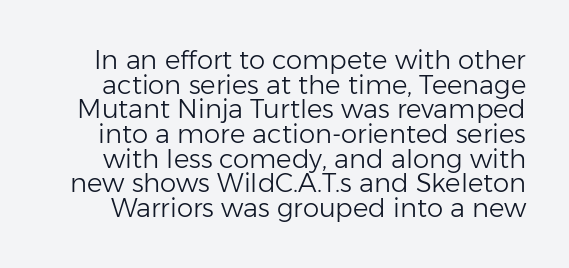
Every character sits straight up, as roman type does. Anything drawn beneath the words? Only blank space. Standard letterfit; no display-style spreading of the glyphs. Letters have the restrained weight of plain body copy at most. The block of text is dense from top to bottom, with scant space between rows.
